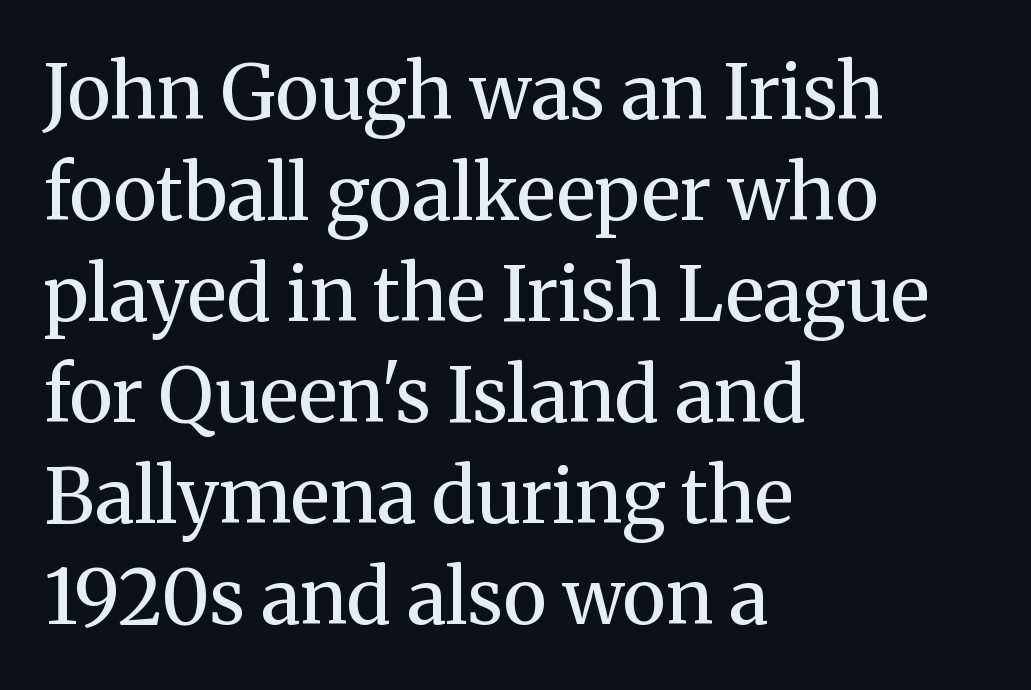
The image shows 76 px regular-weight serif type, upright; set left-aligned, normal line spacing (1.33x), normal letter spacing, not underlined; medium stroke contrast and a medium x-height.
